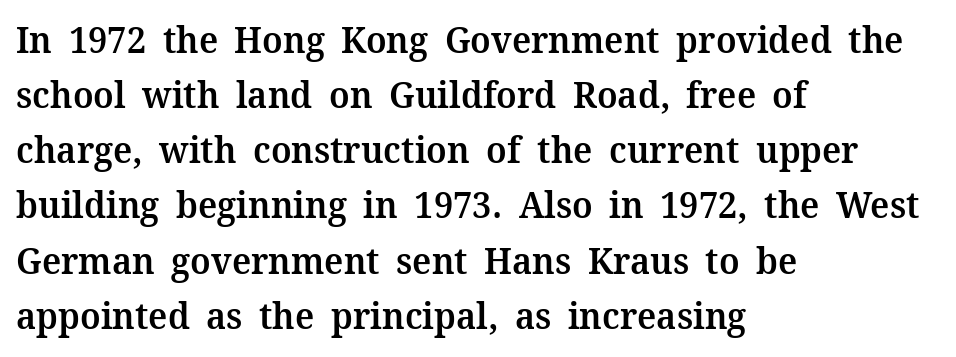
Q: Is the text bold? A: Semi-bold.
Q: Is the text italic (slanted)? A: No, it is upright.
Q: Is the typeface a serif or a sans-serif typeface? A: Serif.
Q: Is the text underlined? A: No.
Q: How is the paragraph aligned? A: Left-aligned.
Q: Is the spacing between letters normal or unusually wide? A: Normal.
Q: Is the spacing between lines tight, normal or loose? A: Normal.
Q: Width (condensed, normal, or wide)? A: Normal.
Q: Stroke contrast? A: Medium.
Q: x-height? A: Medium.
Q: Monospaced? A: No.
